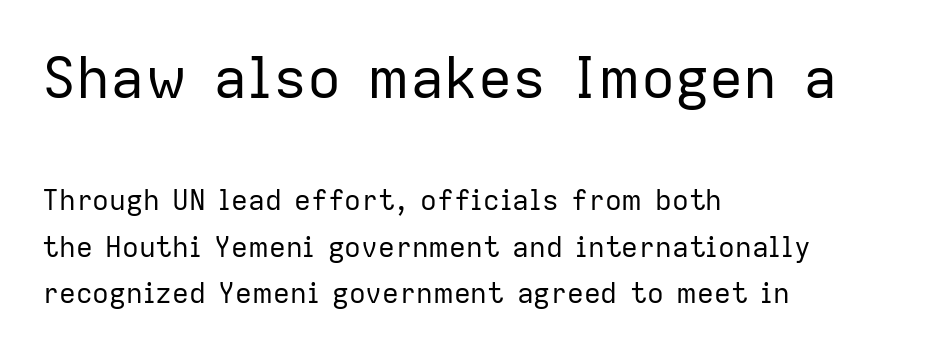
Q: Is the text bold? A: No.
Q: Is the text italic (slanted)? A: No, it is upright.
Q: Is the typeface a serif or a sans-serif typeface? A: Sans-serif.
Q: Is the text underlined? A: No.
Q: How is the paragraph aligned? A: Left-aligned.
Q: Is the spacing between letters normal or unusually wide? A: Normal.
Q: Is the spacing between lines tight, normal or loose? A: Normal.
Q: Which block of text is set in a larger size, the first (top) or the second (bottom)? A: The first (top) one.
Q: Width (condensed, normal, or wide)? A: Normal.
Q: Stroke contrast? A: Low.
Q: x-height? A: Medium.
Q: Monospaced? A: No.
